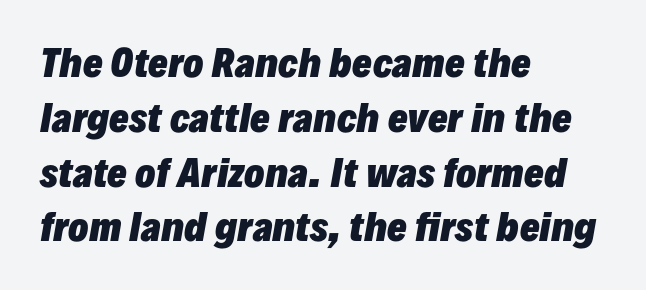
Q: Is the text bold? A: Yes.
Q: Is the text italic (slanted)? A: Yes, it leans right by about 10 degrees.
Q: Is the text underlined? A: No.
Q: How is the paragraph aligned? A: Left-aligned.
Q: Is the spacing between letters normal or unusually wide? A: Normal.
Q: Is the spacing between lines tight, normal or loose? A: Normal.
Q: Width (condensed, normal, or wide)? A: Normal.
Q: Stroke contrast? A: Low.
Q: x-height? A: Medium.
Q: Monospaced? A: No.
